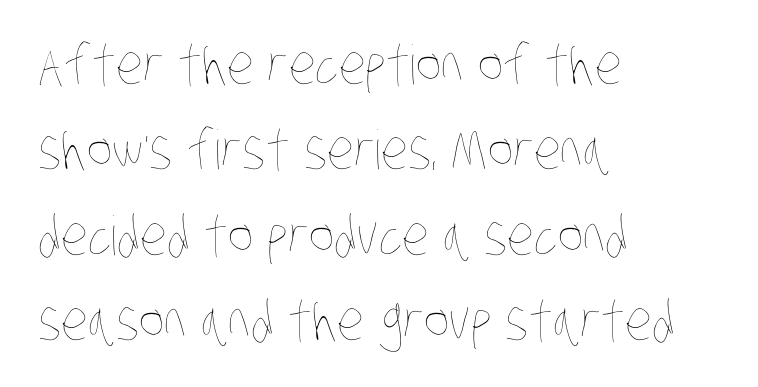
The image shows 54 px thin, condensed type; set left-aligned, normal line spacing (1.58x), normal letter spacing, not underlined; low stroke contrast and a large x-height.
